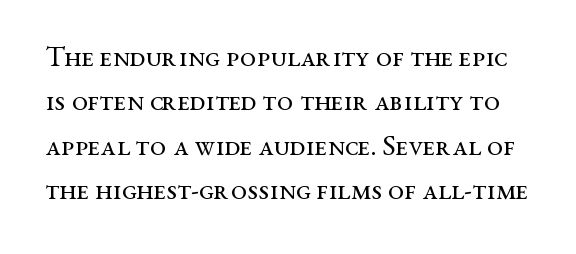
The image shows 29 px regular-weight, wide serif type, upright; set normal line spacing (1.53x), normal letter spacing, not underlined; medium stroke contrast and a medium x-height.
